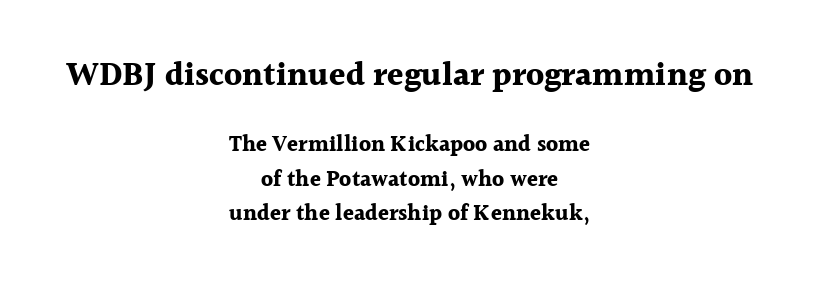
Note: larger setting up top, smaller setting below. Style check: upright. This sample uses plain, unmodified letter spacing. Letterform terminals end in serifs throughout the passage. Type without underlining.
